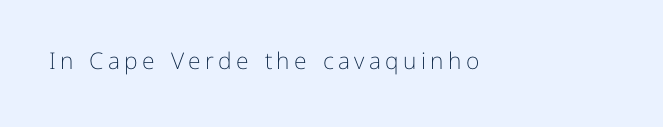
{"italic": "no", "bold": "no", "underline": "no", "glyph_px": 23}
